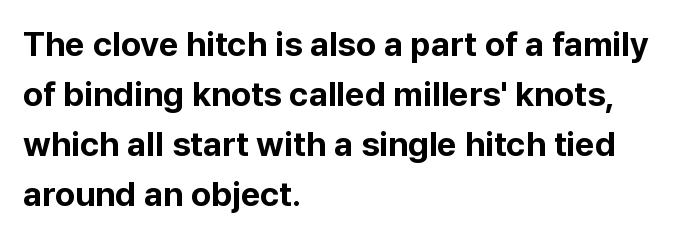
{"serif": "no", "italic": "no", "bold": "yes", "weight": "bold", "width": "normal", "stroke_contrast": "low", "x_height": "medium", "monospaced": "no", "underline": "no", "align": "left", "line_spacing": "normal", "line_spacing_ratio": 1.47, "letter_spacing": "normal", "letter_spacing_em": 0.0, "glyph_px": 34}
